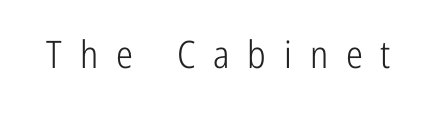
The image shows 38 px light, condensed sans-serif type, upright; set unusually wide letter spacing (+0.47 em), not underlined; low stroke contrast and a medium x-height.
